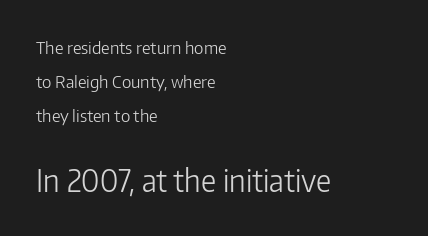
The image shows 30 px light sans-serif type, upright; set left-aligned, loose line spacing (1.99x), normal letter spacing, not underlined; the second (bottom) block is 1.76x larger; low stroke contrast and a medium x-height.
